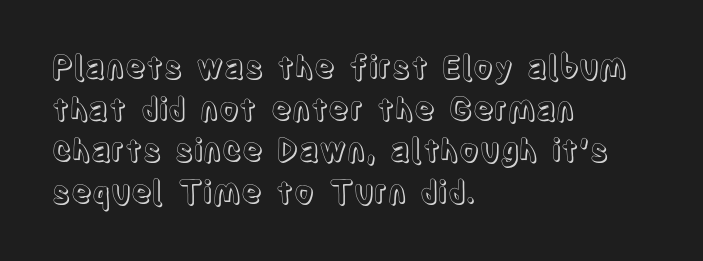
{"italic": "no", "width": "condensed", "x_height": "large", "monospaced": "no", "underline": "no", "align": "left", "line_spacing": "normal", "line_spacing_ratio": 1.34, "letter_spacing": "normal", "letter_spacing_em": 0.0, "glyph_px": 31}
